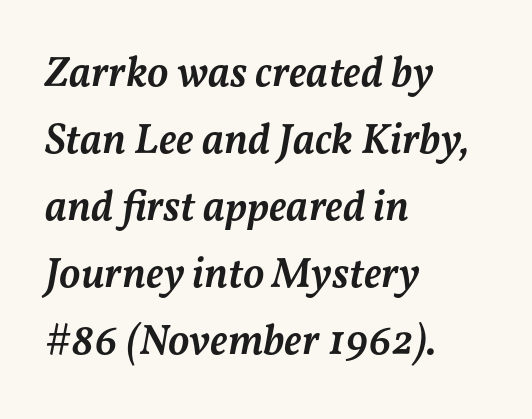
Leading matches the norm, producing a regular column. The string is rendered with underlining switched off. Posture: slanted. The face used here is rendered with its standard letterfit. Character widths vary here, with narrow letters taking less room than wide ones.
